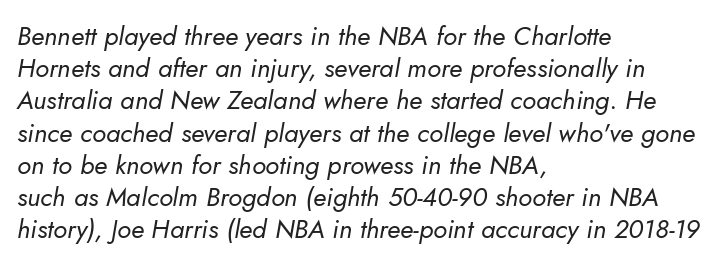
Type without underlining. Compared with a typical body face, this is equally light or lighter still. This is oblique type, the kind used for emphasis or titles. Caption: standard tracking, unaltered. In CSS terms this would be text-align: left.
